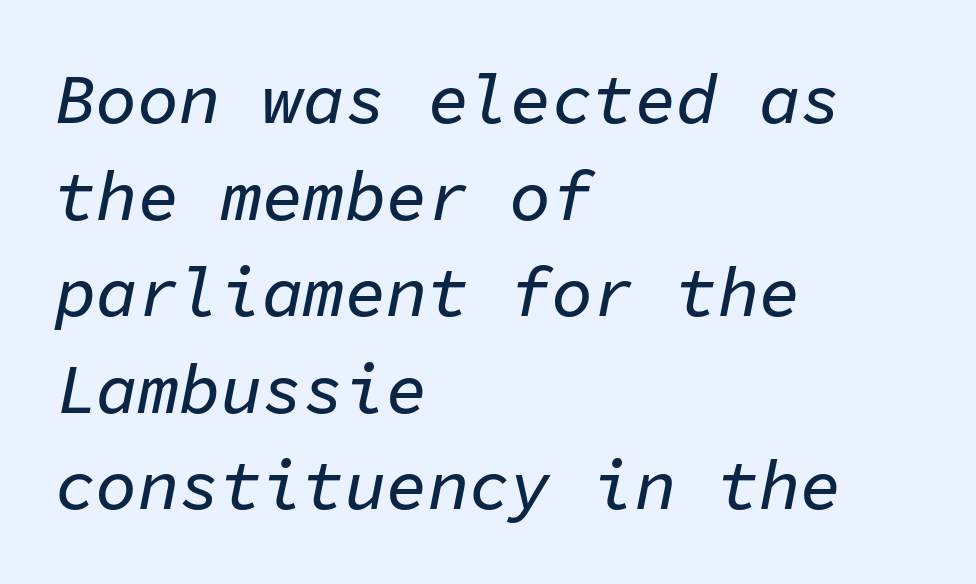
{"italic": "yes", "lean": "right", "slant_degrees": 11, "width": "normal", "stroke_contrast": "low", "x_height": "medium", "monospaced": "yes", "underline": "no", "align": "left", "line_spacing": "normal", "line_spacing_ratio": 1.4, "letter_spacing": "normal", "letter_spacing_em": 0.0, "glyph_px": 69}
